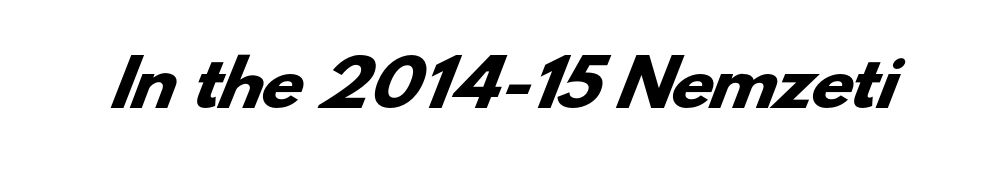
{"serif": "no", "bold": "yes", "weight": "heavy", "width": "wide", "stroke_contrast": "low", "x_height": "small", "monospaced": "no", "underline": "no", "letter_spacing": "normal", "letter_spacing_em": 0.0, "glyph_px": 62}
